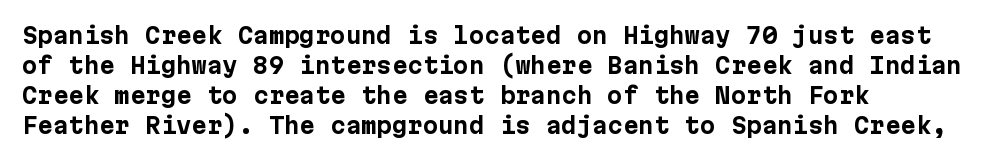
{"italic": "no", "bold": "yes", "underline": "no", "align": "left", "line_spacing": "normal", "line_spacing_ratio": 1.36, "letter_spacing": "normal", "letter_spacing_em": 0.0, "glyph_px": 22}
